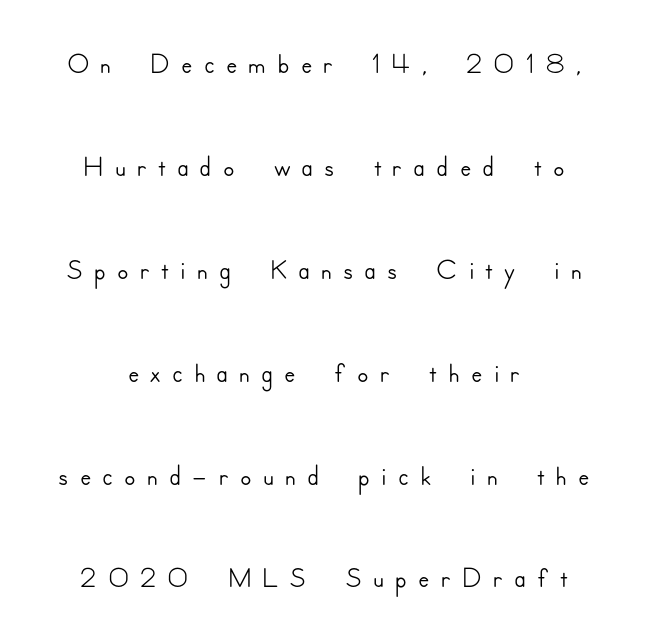
The image shows 42 px sans-serif type, upright; set centered, loose line spacing (2.45x), unusually wide letter spacing (+0.26 em), not underlined; low stroke contrast and a small x-height.
